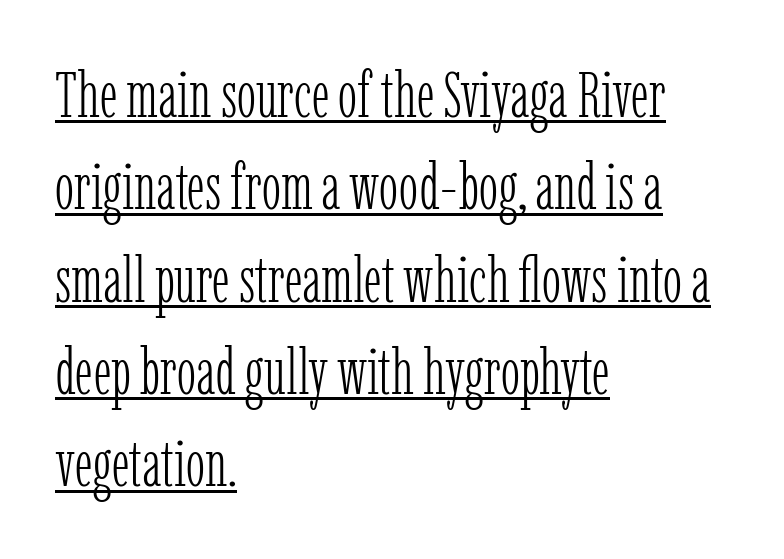
The image shows 65 px light, condensed serif type, upright; set left-aligned, normal line spacing (1.42x), normal letter spacing, underlined; low stroke contrast and a medium x-height.
